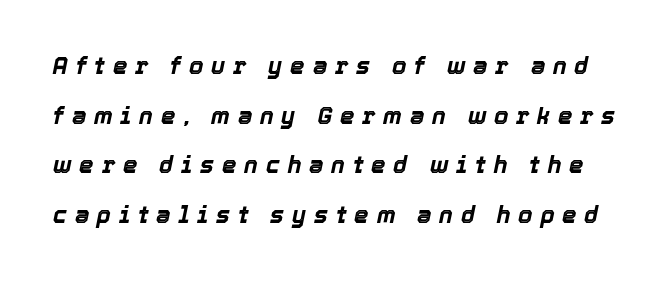
Q: Is the text bold? A: Yes.
Q: Is the text italic (slanted)? A: Yes, it leans right by about 12 degrees.
Q: Is the text underlined? A: No.
Q: Is the spacing between letters normal or unusually wide? A: Unusually wide.
Q: Is the spacing between lines tight, normal or loose? A: Loose.
